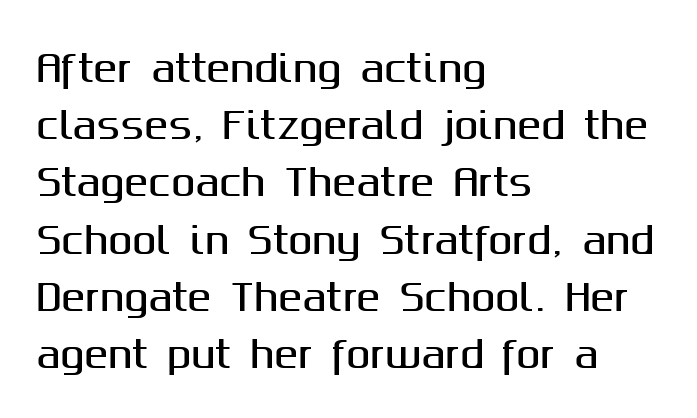
Q: Is the text italic (slanted)? A: No, it is upright.
Q: Is the typeface a serif or a sans-serif typeface? A: Sans-serif.
Q: Is the text underlined? A: No.
Q: How is the paragraph aligned? A: Left-aligned.
Q: Is the spacing between letters normal or unusually wide? A: Normal.
Q: Is the spacing between lines tight, normal or loose? A: Normal.
Q: Width (condensed, normal, or wide)? A: Normal.
Q: Stroke contrast? A: Medium.
Q: x-height? A: Medium.
Q: Monospaced? A: No.
